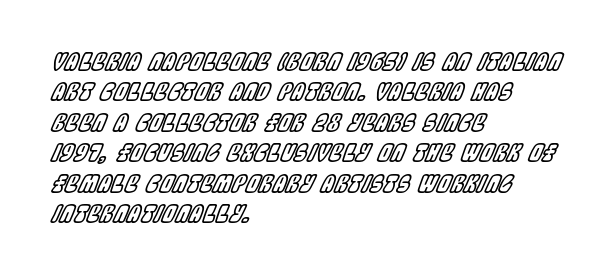
Q: Is the text italic (slanted)? A: Yes, it leans right by about 22 degrees.
Q: Is the text underlined? A: No.
Q: How is the paragraph aligned? A: Left-aligned.
Q: Is the spacing between letters normal or unusually wide? A: Normal.
Q: Is the spacing between lines tight, normal or loose? A: Normal.
